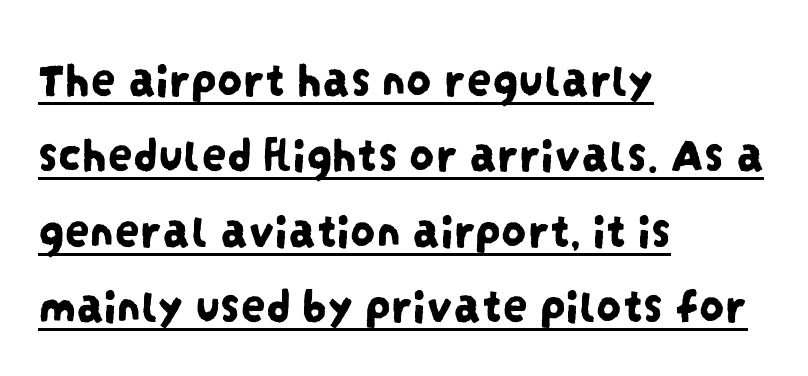
Q: Is the typeface a serif or a sans-serif typeface? A: Sans-serif.
Q: Is the text underlined? A: Yes.
Q: How is the paragraph aligned? A: Left-aligned.
Q: Is the spacing between letters normal or unusually wide? A: Normal.
Q: Is the spacing between lines tight, normal or loose? A: Normal.
Q: Width (condensed, normal, or wide)? A: Condensed.
Q: Stroke contrast? A: Low.
Q: x-height? A: Large.
Q: Monospaced? A: No.
